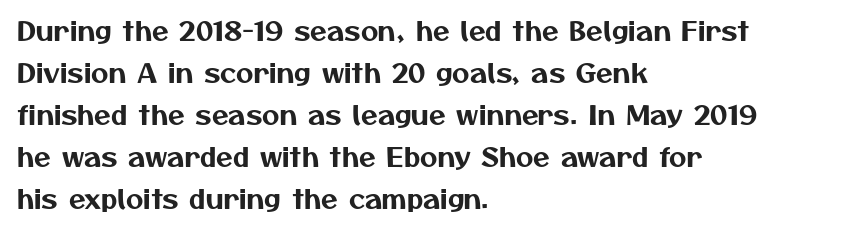
{"underline": "no", "align": "left", "line_spacing": "normal", "line_spacing_ratio": 1.56, "letter_spacing": "normal", "letter_spacing_em": 0.0, "glyph_px": 27}
